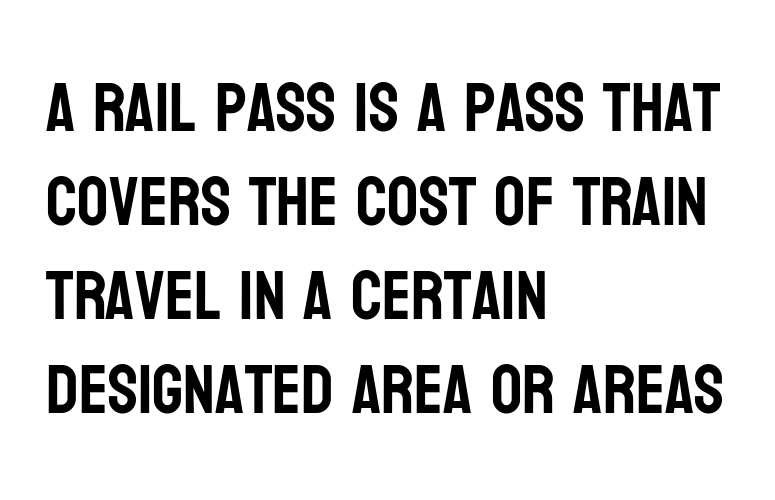
Leading: standard. The letterforms sit shoulder to shoulder at normal distance. Varying glyph widths throughout — classic text-font behaviour. A typesetter would mark this as roman, not italic. Serifs: no, the terminals of the letterforms are clean. The passage is arranged the way most books set body copy — flush left.
